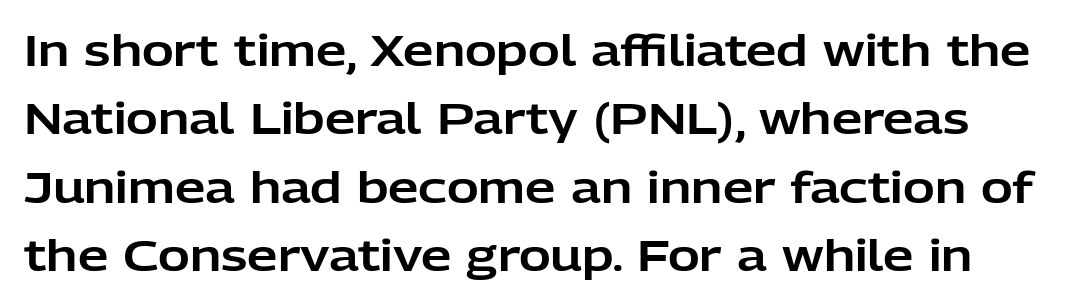
The passage shown is typeset with a sans-serif family. Evenly set lines give the paragraph a standard silhouette. The zone under the glyphs is completely vacant. The passage shown is typed in a proportional face where columns would drift. Compared with typical body copy, the letter spacing here is the same.
